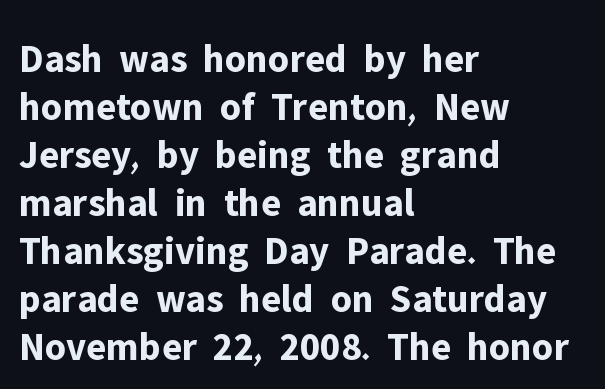
Q: Is the text bold? A: Yes.
Q: Is the text italic (slanted)? A: No, it is upright.
Q: Is the typeface a serif or a sans-serif typeface? A: Sans-serif.
Q: Is the text underlined? A: No.
Q: How is the paragraph aligned? A: Left-aligned.
Q: Is the spacing between letters normal or unusually wide? A: Normal.
Q: Width (condensed, normal, or wide)? A: Normal.
Q: Stroke contrast? A: Low.
Q: x-height? A: Medium.
Q: Monospaced? A: No.
